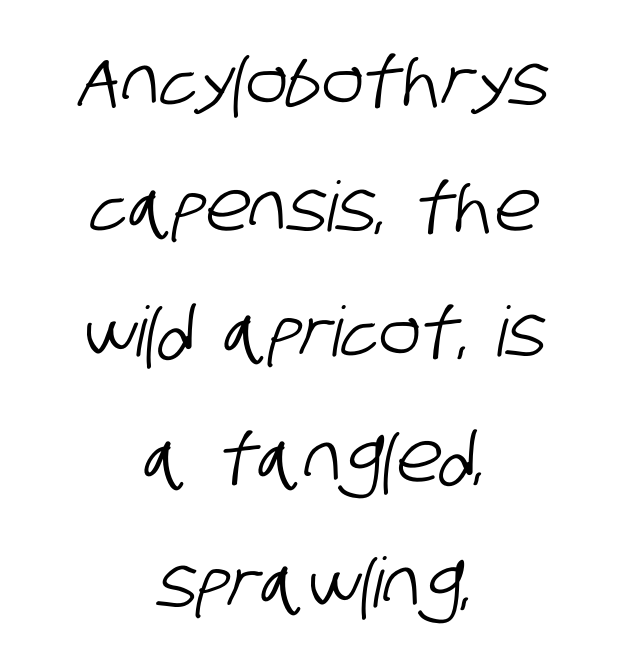
The image shows 69 px condensed sans-serif type; set centered, line spacing 1.82x, normal letter spacing, not underlined; low stroke contrast and a large x-height.
